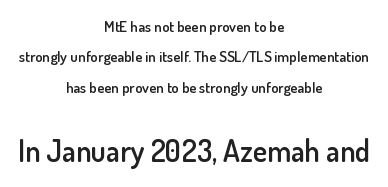
Loosely led — the rows are spread out. Is this a fixed-width face? No — the glyphs have proportional, varying widths. Italic? Not at all — the glyphs are vertical. What kind of face is this? One without serifs — a sans. Nothing unusual about the tracking: characters are spaced as the font intends.
